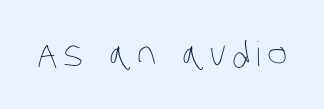
The image shows 34 px thin, condensed type; set not underlined; low stroke contrast and a large x-height.
